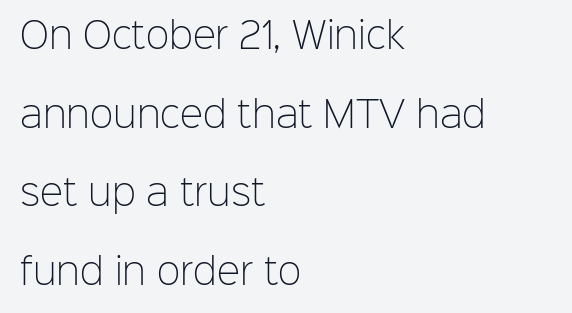
The image shows 35 px light sans-serif type, upright; set left-aligned, loose line spacing (2.25x), normal letter spacing, not underlined; low stroke contrast and a medium x-height.
